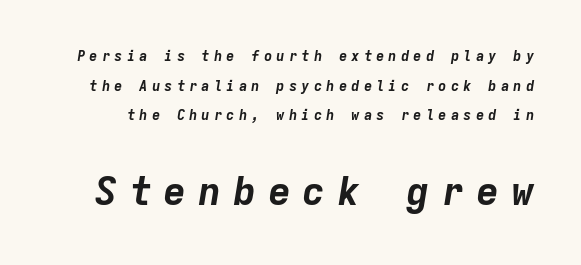
The image shows 39 px bold type, italic (leaning right), monospaced; set loose line spacing (2.12x), unusually wide letter spacing (+0.29 em), not underlined; the second (bottom) block is 2.79x larger; low stroke contrast and a medium x-height.
